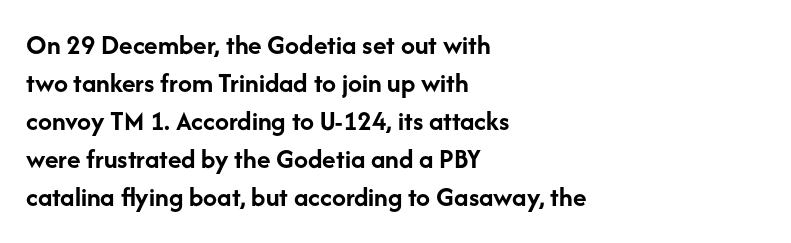
Q: Is the text bold? A: Yes.
Q: Is the text italic (slanted)? A: No, it is upright.
Q: Is the typeface a serif or a sans-serif typeface? A: Sans-serif.
Q: Is the text underlined? A: No.
Q: How is the paragraph aligned? A: Left-aligned.
Q: Is the spacing between letters normal or unusually wide? A: Normal.
Q: Is the spacing between lines tight, normal or loose? A: Normal.
Q: Width (condensed, normal, or wide)? A: Normal.
Q: Stroke contrast? A: Low.
Q: x-height? A: Medium.
Q: Monospaced? A: No.
